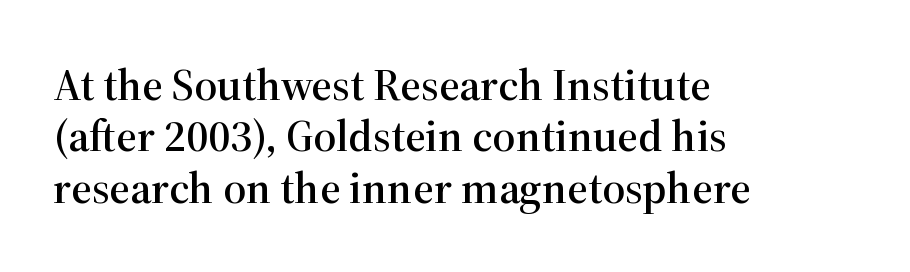
{"serif": "yes", "italic": "no", "width": "normal", "stroke_contrast": "high", "x_height": "medium", "monospaced": "no", "underline": "no", "align": "left", "line_spacing": "tight", "line_spacing_ratio": 1.14, "letter_spacing": "normal", "letter_spacing_em": 0.0, "glyph_px": 45}
